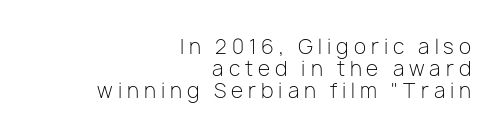
The image shows 20 px text type, upright; set right-aligned, tight line spacing (1.09x), unusually wide letter spacing (+0.25 em), not underlined.
